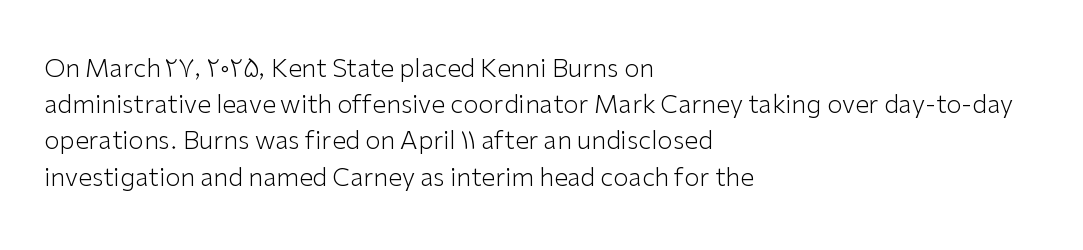
{"italic": "no", "bold": "no", "underline": "no", "align": "left", "line_spacing": "normal", "line_spacing_ratio": 1.45, "letter_spacing": "normal", "letter_spacing_em": 0.0, "glyph_px": 25}
